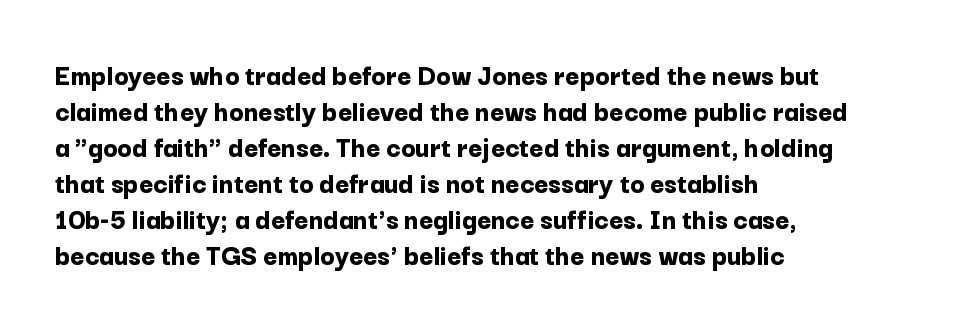
{"serif": "no", "italic": "no", "bold": "yes", "weight": "bold", "width": "normal", "stroke_contrast": "low", "x_height": "medium", "monospaced": "no", "underline": "no", "align": "left", "line_spacing_ratio": 1.2, "letter_spacing": "normal", "letter_spacing_em": 0.0, "glyph_px": 30}
